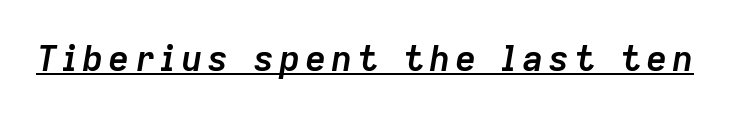
Q: Is the text bold? A: Yes.
Q: Is the text italic (slanted)? A: Yes, it leans right by about 9 degrees.
Q: Is the text underlined? A: Yes.
Q: Width (condensed, normal, or wide)? A: Normal.
Q: Stroke contrast? A: Low.
Q: x-height? A: Medium.
Q: Monospaced? A: No.
